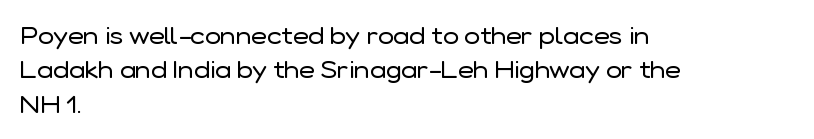
Q: Is the text bold? A: No.
Q: Is the text italic (slanted)? A: No, it is upright.
Q: Is the text underlined? A: No.
Q: How is the paragraph aligned? A: Left-aligned.
Q: Is the spacing between letters normal or unusually wide? A: Normal.
Q: Is the spacing between lines tight, normal or loose? A: Normal.
